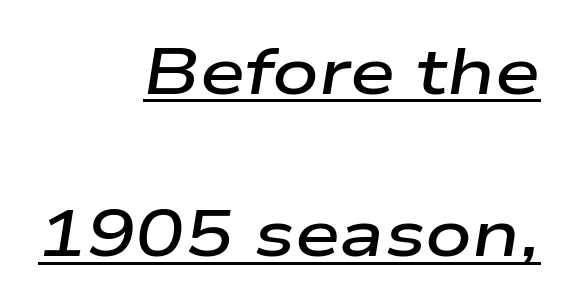
{"italic": "yes", "lean": "right", "slant_degrees": 9, "bold": "semi", "weight": "semibold", "width": "wide", "stroke_contrast": "low", "x_height": "medium", "monospaced": "no", "underline": "yes", "align": "right", "line_spacing": "loose", "line_spacing_ratio": 2.5, "letter_spacing": "normal", "letter_spacing_em": 0.0, "glyph_px": 65}
